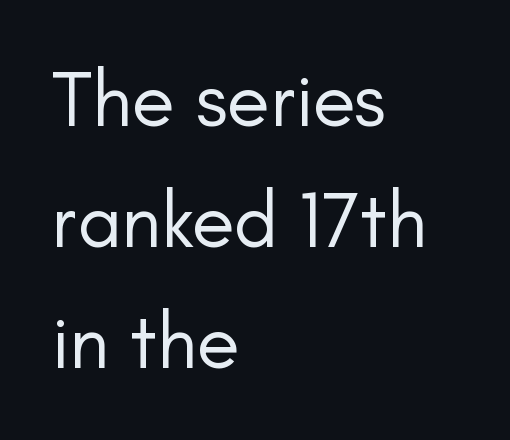
The image shows 79 px regular-weight sans-serif type, upright; set left-aligned, normal line spacing (1.53x), normal letter spacing, not underlined; low stroke contrast and a small x-height.
